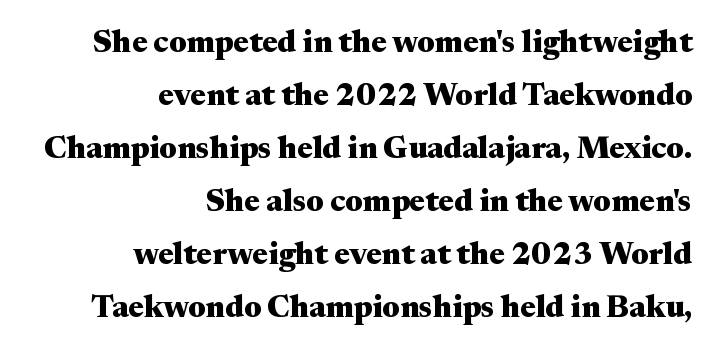
Q: Is the text bold? A: Yes.
Q: Is the text italic (slanted)? A: No, it is upright.
Q: Is the typeface a serif or a sans-serif typeface? A: Serif.
Q: Is the text underlined? A: No.
Q: How is the paragraph aligned? A: Right-aligned.
Q: Is the spacing between letters normal or unusually wide? A: Normal.
Q: Width (condensed, normal, or wide)? A: Wide.
Q: Stroke contrast? A: Medium.
Q: x-height? A: Medium.
Q: Monospaced? A: No.
